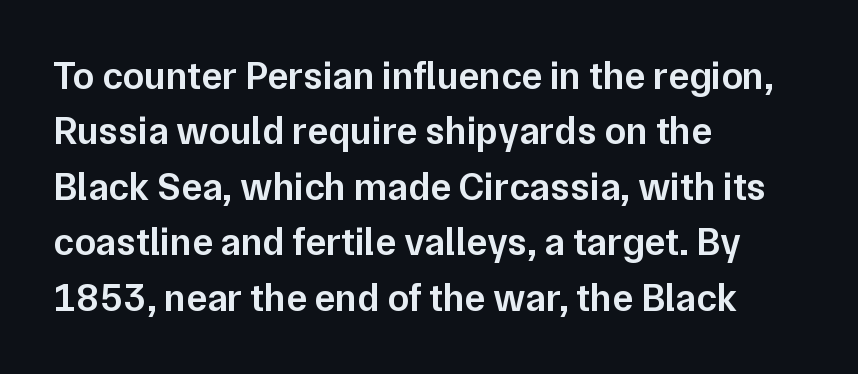
Q: Is the text bold? A: Semi-bold.
Q: Is the text italic (slanted)? A: No, it is upright.
Q: Is the typeface a serif or a sans-serif typeface? A: Sans-serif.
Q: Is the text underlined? A: No.
Q: How is the paragraph aligned? A: Left-aligned.
Q: Is the spacing between letters normal or unusually wide? A: Normal.
Q: Is the spacing between lines tight, normal or loose? A: Normal.
Q: Width (condensed, normal, or wide)? A: Normal.
Q: Stroke contrast? A: Low.
Q: x-height? A: Medium.
Q: Monospaced? A: No.
